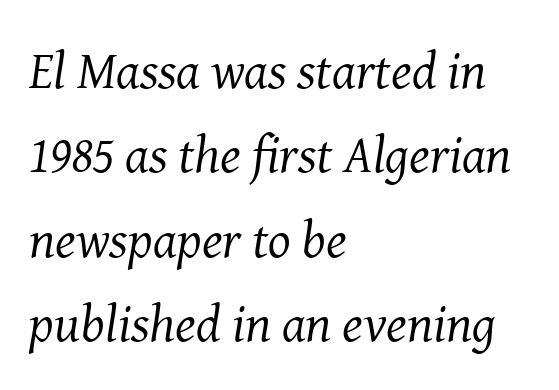
Q: Is the text bold? A: No.
Q: Is the text italic (slanted)? A: Yes, it leans right by about 8 degrees.
Q: Is the typeface a serif or a sans-serif typeface? A: Serif.
Q: Is the text underlined? A: No.
Q: How is the paragraph aligned? A: Left-aligned.
Q: Is the spacing between letters normal or unusually wide? A: Normal.
Q: Is the spacing between lines tight, normal or loose? A: Normal.
Q: Width (condensed, normal, or wide)? A: Normal.
Q: Stroke contrast? A: Medium.
Q: x-height? A: Medium.
Q: Monospaced? A: No.
